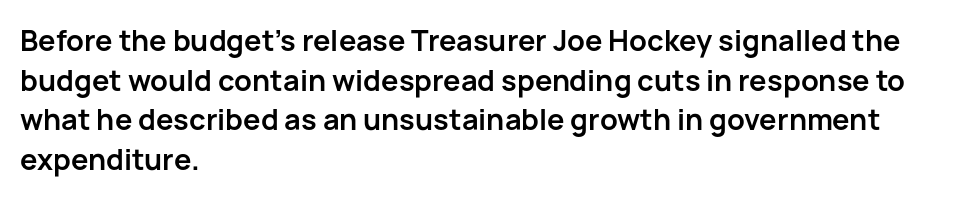
Q: Is the text bold? A: Yes.
Q: Is the text italic (slanted)? A: No, it is upright.
Q: Is the typeface a serif or a sans-serif typeface? A: Sans-serif.
Q: Is the text underlined? A: No.
Q: How is the paragraph aligned? A: Left-aligned.
Q: Is the spacing between letters normal or unusually wide? A: Normal.
Q: Is the spacing between lines tight, normal or loose? A: Normal.
Q: Width (condensed, normal, or wide)? A: Normal.
Q: Stroke contrast? A: Low.
Q: x-height? A: Medium.
Q: Monospaced? A: No.
